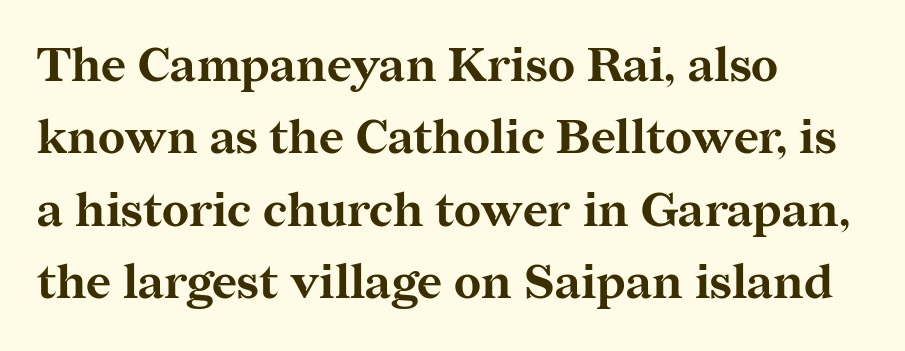
Think of a printed novel: that variable character pitch is what you see here. Each row of text sits above clean, open space. No italicization has been applied; the sample stays upright. The passage shown is emphatically bold. Standard letterfit; no display-style spreading of the glyphs.
